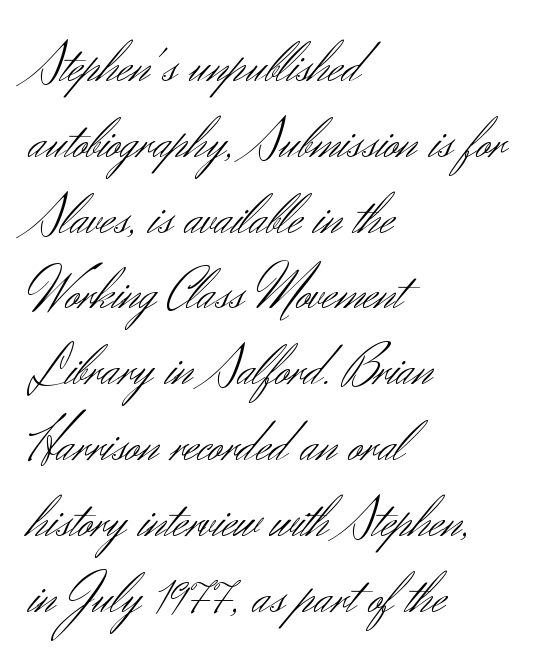
{"serif": "no", "bold": "no", "weight": "light", "width": "normal", "stroke_contrast": "medium", "x_height": "small", "monospaced": "no", "underline": "no", "align": "left", "line_spacing": "normal", "line_spacing_ratio": 1.33, "letter_spacing": "normal", "letter_spacing_em": 0.0, "glyph_px": 57}
